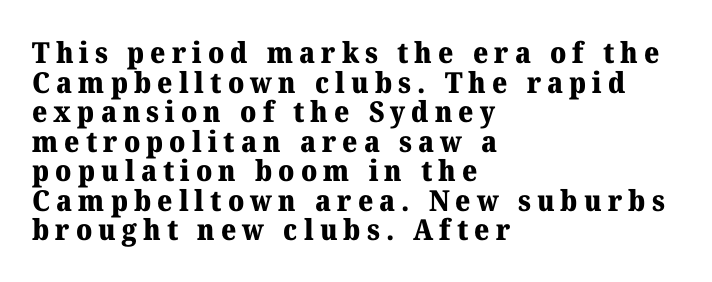
Q: Is the text bold? A: Yes.
Q: Is the text italic (slanted)? A: No, it is upright.
Q: Is the typeface a serif or a sans-serif typeface? A: Serif.
Q: Is the text underlined? A: No.
Q: How is the paragraph aligned? A: Left-aligned.
Q: Is the spacing between letters normal or unusually wide? A: Unusually wide.
Q: Is the spacing between lines tight, normal or loose? A: Tight.
Q: Width (condensed, normal, or wide)? A: Normal.
Q: Stroke contrast? A: Medium.
Q: x-height? A: Medium.
Q: Monospaced? A: No.
